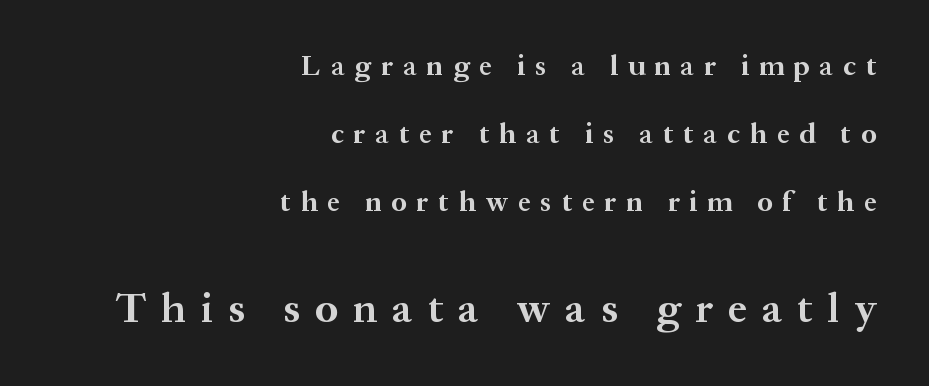
{"serif": "yes", "italic": "no", "bold": "yes", "weight": "bold", "width": "normal", "stroke_contrast": "medium", "x_height": "medium", "monospaced": "no", "underline": "no", "align": "right", "line_spacing": "loose", "line_spacing_ratio": 2.42, "letter_spacing": "wide", "letter_spacing_em": 0.36, "larger_block": "second", "size_ratio": 1.5, "glyph_px": 42}
